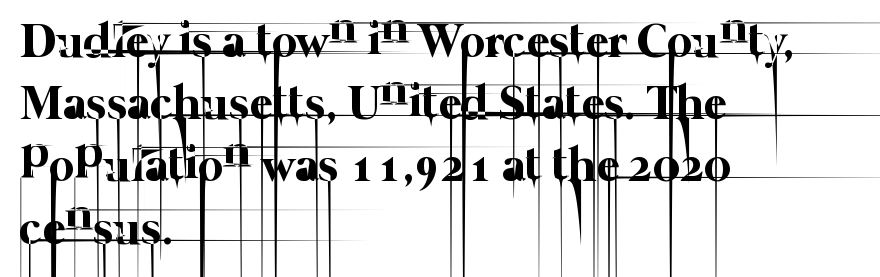
The designer left line spacing at the default. Students, note that the glyphs here touch the page at normal intervals. The weight would be labelled regular, book, light, or lighter still. The words here are not underlined. The compositor pushed each line to the left boundary.
